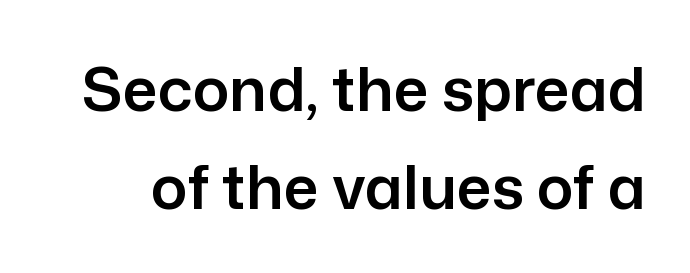
{"serif": "no", "italic": "no", "width": "normal", "stroke_contrast": "low", "x_height": "medium", "monospaced": "no", "underline": "no", "line_spacing": "normal", "line_spacing_ratio": 1.6, "letter_spacing": "normal", "letter_spacing_em": 0.0, "glyph_px": 61}
